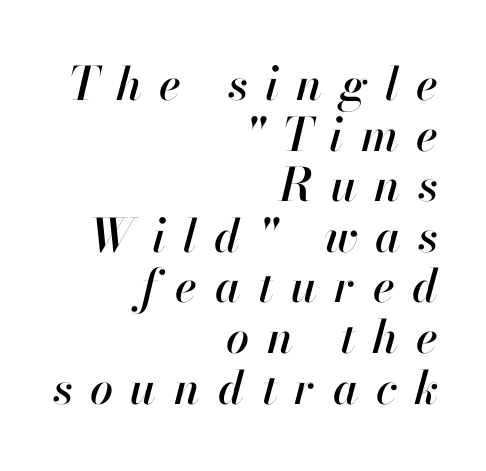
The image shows 46 px text type, italic (leaning right); set right-aligned, tight line spacing (1.1x), unusually wide letter spacing (+0.38 em), not underlined; high stroke contrast and a small x-height.
